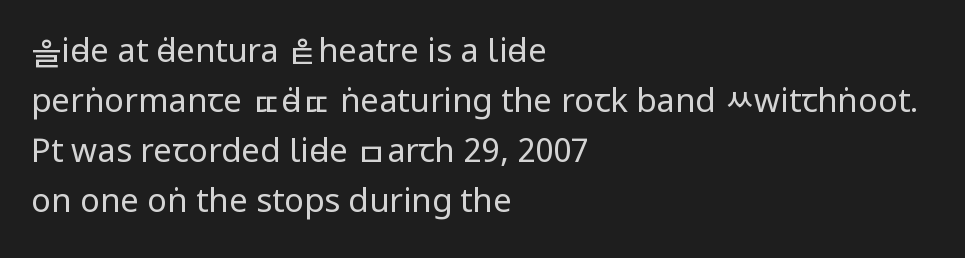
Here the designer chose a conventional face with non-uniform glyph widths. Underlining? Definitely not there. Nothing sits at the stroke ends, so this counts as sans-serif. Characters remain perfectly vertical along every line. If you drew a ruler down the left edge, every line would touch it. Here the glyphs are tracked normally, forming tight word shapes.
